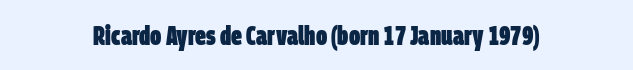
Q: Is the text bold? A: Yes.
Q: Is the text underlined? A: No.
Q: How is the paragraph aligned? A: Centered.
Q: Is the spacing between letters normal or unusually wide? A: Normal.
